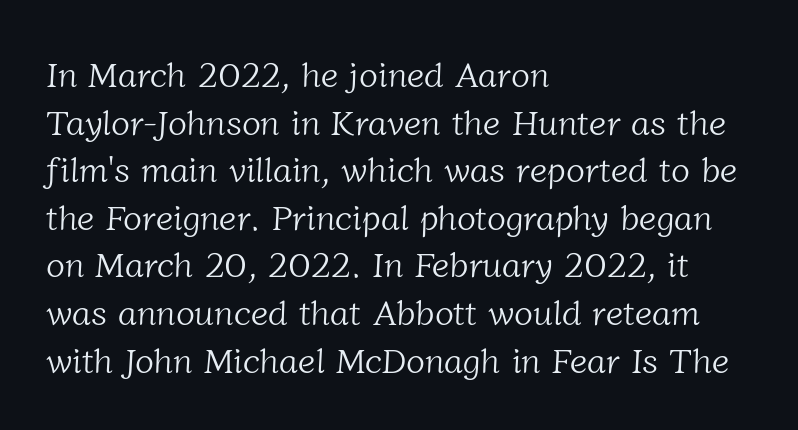
{"serif": "yes", "bold": "no", "weight": "light", "width": "normal", "stroke_contrast": "low", "x_height": "medium", "monospaced": "no", "underline": "no", "align": "left", "line_spacing": "normal", "line_spacing_ratio": 1.36, "letter_spacing": "normal", "letter_spacing_em": 0.0, "glyph_px": 35}
